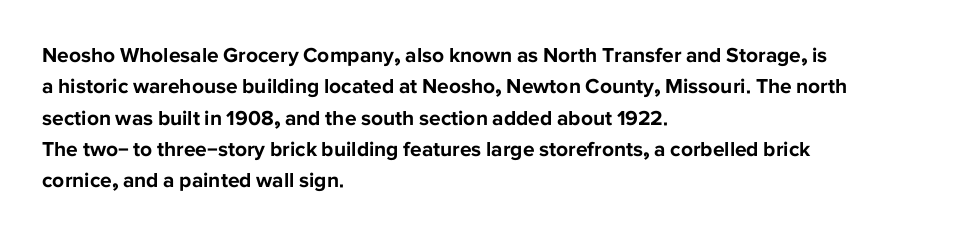
{"italic": "no", "bold": "yes", "underline": "no", "align": "left", "line_spacing": "normal", "line_spacing_ratio": 1.49, "letter_spacing": "normal", "letter_spacing_em": 0.0, "glyph_px": 21}
